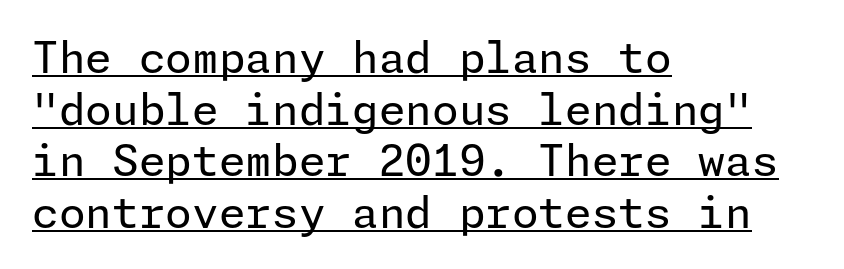
Q: Is the text bold? A: No.
Q: Is the text italic (slanted)? A: No, it is upright.
Q: Is the typeface a serif or a sans-serif typeface? A: Sans-serif.
Q: Is the text underlined? A: Yes.
Q: How is the paragraph aligned? A: Left-aligned.
Q: Is the spacing between letters normal or unusually wide? A: Normal.
Q: Width (condensed, normal, or wide)? A: Normal.
Q: Stroke contrast? A: Low.
Q: x-height? A: Medium.
